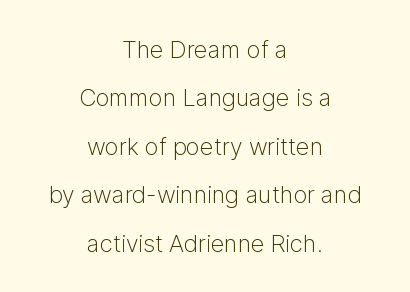
The image shows 24 px text type, upright; set centered, loose line spacing (2.02x), normal letter spacing, not underlined.
